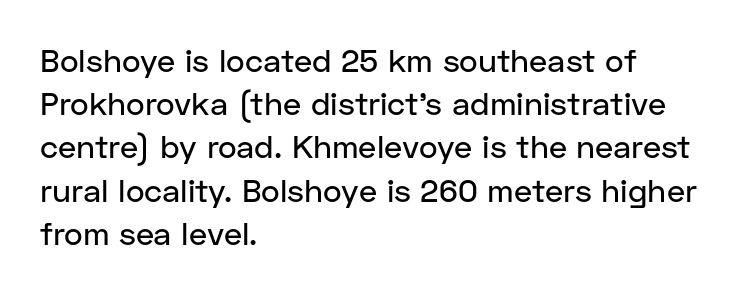
The image shows 32 px sans-serif type, upright; set left-aligned, normal line spacing (1.35x), normal letter spacing, not underlined; low stroke contrast and a medium x-height.
